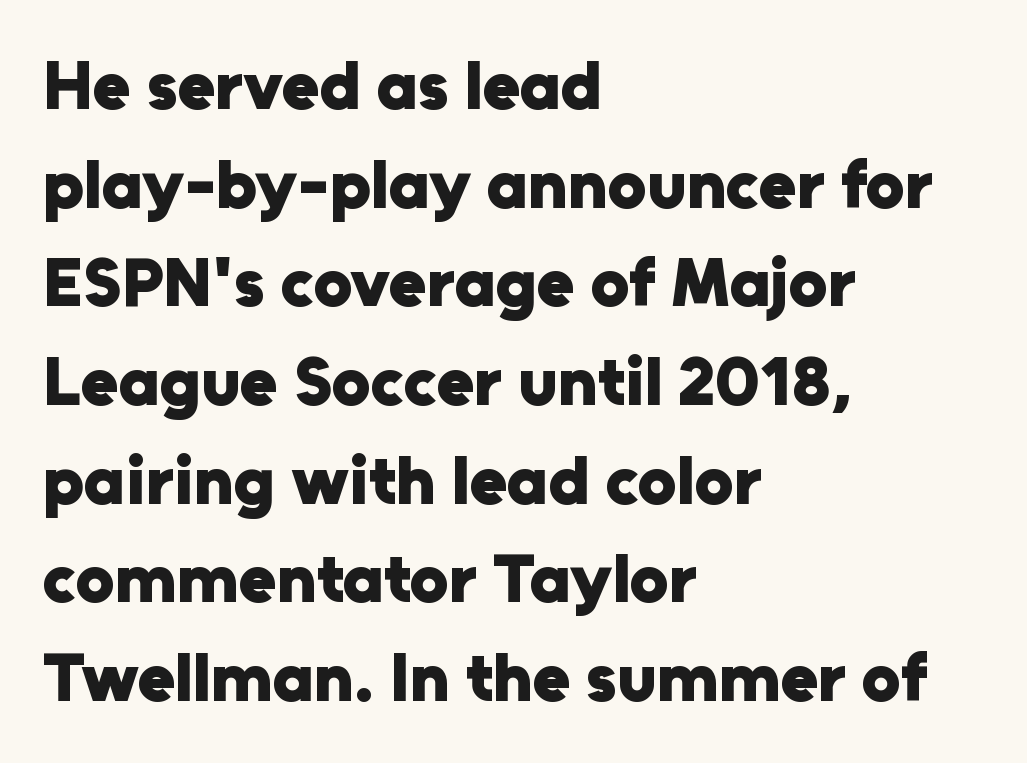
Here the designer chose a conventional face with non-uniform glyph widths. Underline: absent. In terms of weight, the rendering is a true, heavy bold. A typesetter would call this leading conventional body-copy spacing.
